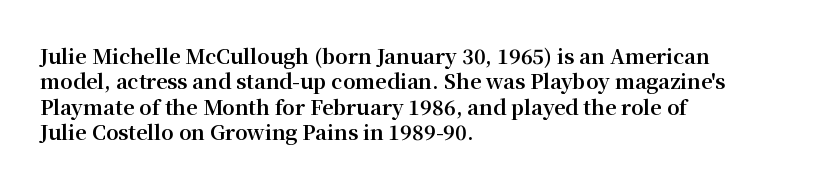
Characters follow at the spacing the type designer built in. What's the leading like? Ordinary, nothing unusual. Horizontal alignment here is leftward, the default for most running prose. The words here are not underlined. The typesetting leans heavy: a genuine bold.
